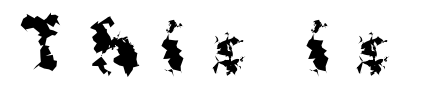
Q: Is the text bold? A: Yes.
Q: Is the text italic (slanted)? A: No, it is upright.
Q: Is the typeface a serif or a sans-serif typeface? A: Sans-serif.
Q: Is the text underlined? A: No.
Q: Is the spacing between letters normal or unusually wide? A: Unusually wide.
Q: Width (condensed, normal, or wide)? A: Normal.
Q: Stroke contrast? A: Medium.
Q: x-height? A: Medium.
Q: Monospaced? A: No.
